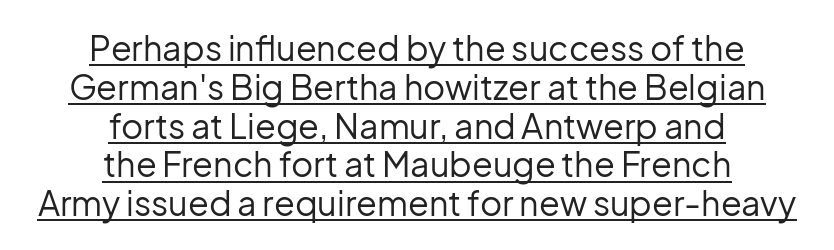
The image shows 34 px regular-weight sans-serif type, upright; set centered, tight line spacing (1.14x), normal letter spacing, underlined; low stroke contrast and a medium x-height.
